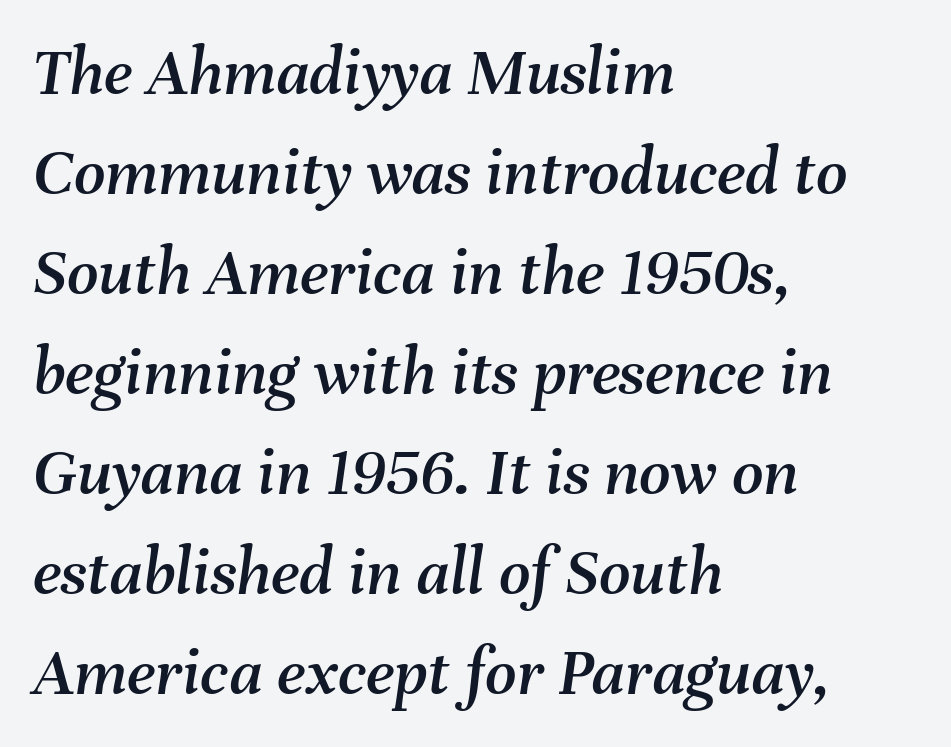
Typeset ragged right — the left edge is the straight one. Character widths vary here, with narrow letters taking less room than wide ones. The block of text has a typical density, with ordinary space between rows. A typesetter would mark this as italic.
